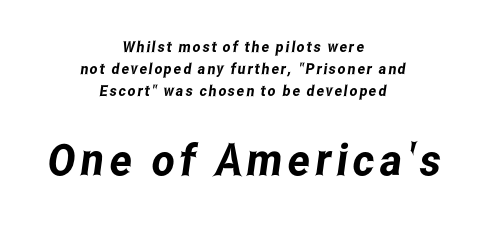
The image shows 44 px condensed sans-serif type; set centered, normal line spacing (1.48x), not underlined; the second (bottom) block is 2.93x larger; low stroke contrast and a medium x-height.
